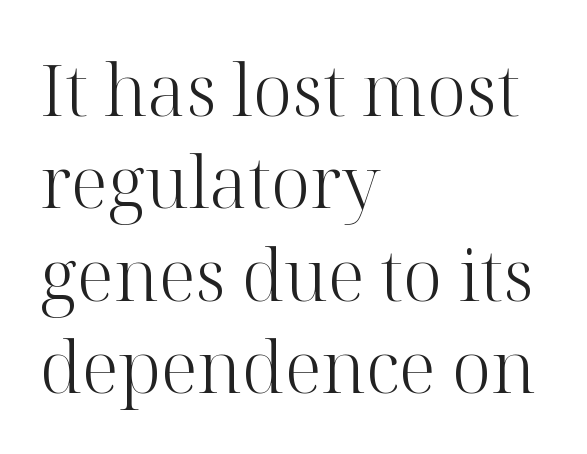
{"serif": "yes", "italic": "no", "bold": "no", "weight": "light", "width": "normal", "stroke_contrast": "high", "x_height": "medium", "monospaced": "no", "underline": "no", "align": "left", "line_spacing": "normal", "line_spacing_ratio": 1.3, "letter_spacing": "normal", "letter_spacing_em": 0.0, "glyph_px": 71}
